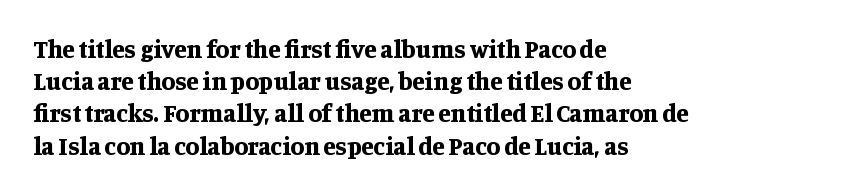
{"italic": "no", "bold": "yes", "underline": "no", "align": "left", "line_spacing": "normal", "line_spacing_ratio": 1.29, "letter_spacing": "normal", "letter_spacing_em": 0.0, "glyph_px": 25}
